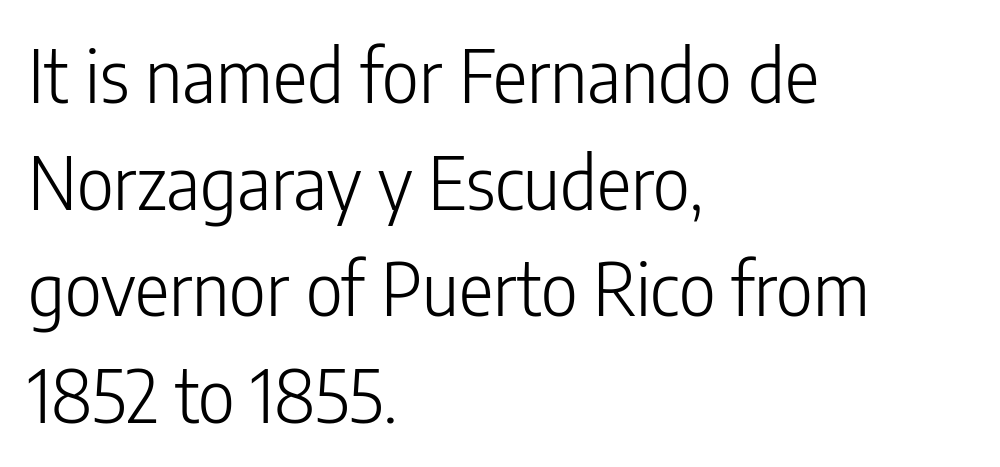
The image shows 72 px light, condensed sans-serif type, upright; set left-aligned, normal line spacing (1.48x), normal letter spacing, not underlined; low stroke contrast and a medium x-height.
